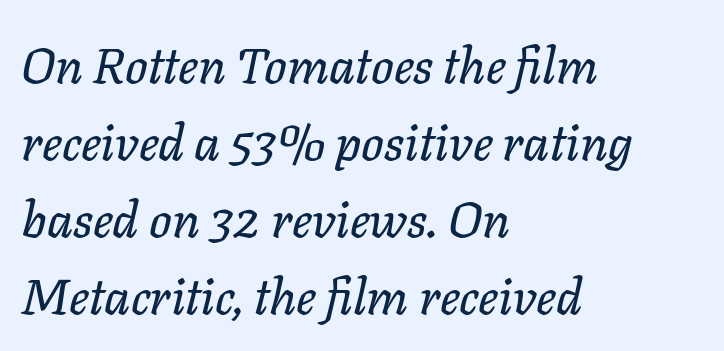
The glyphs look as if they've been sheared to an angle. Which margin do the lines hug? The left one — the right edge is uneven. Is there much room between lines? A standard amount, neither cramped nor airy. A typesetter would call this zero additional tracking. Anything drawn beneath the words? Only blank space. The face used here is proportionally spaced, like ordinary book or web type.
